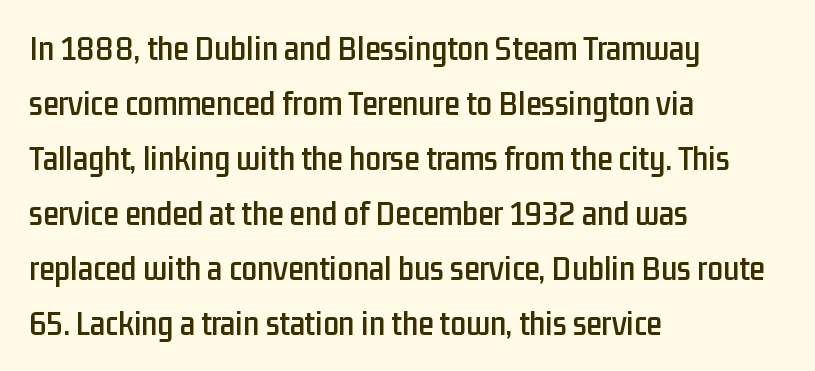
{"serif": "no", "italic": "no", "width": "condensed", "stroke_contrast": "low", "x_height": "medium", "monospaced": "no", "underline": "no", "align": "left", "line_spacing": "normal", "line_spacing_ratio": 1.57, "letter_spacing": "normal", "letter_spacing_em": 0.0, "glyph_px": 35}
